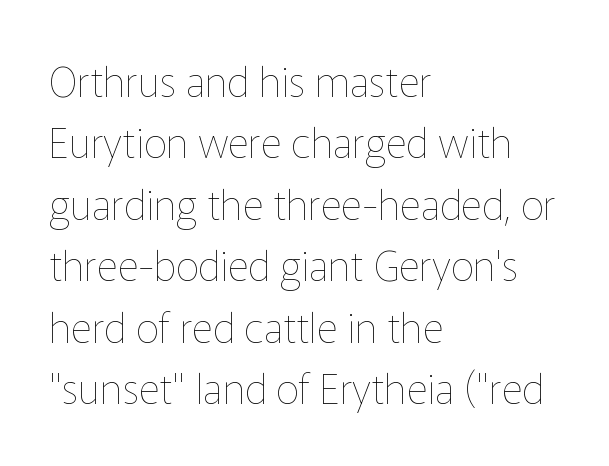
{"italic": "no", "bold": "no", "weight": "thin", "width": "normal", "stroke_contrast": "low", "x_height": "medium", "monospaced": "no", "underline": "no", "align": "left", "line_spacing": "normal", "line_spacing_ratio": 1.5, "letter_spacing": "normal", "letter_spacing_em": 0.0, "glyph_px": 41}
